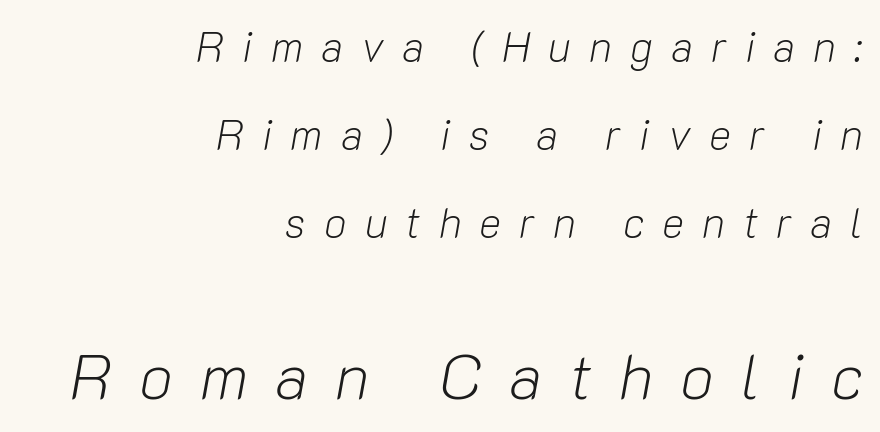
The image shows 63 px light type, italic (leaning right); set right-aligned, loose line spacing (2.1x), unusually wide letter spacing (+0.43 em), not underlined; the second (bottom) block is 1.5x larger; low stroke contrast and a medium x-height.
